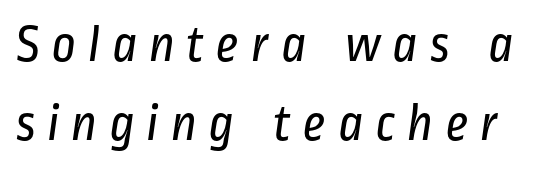
Q: Is the text bold? A: No.
Q: Is the typeface a serif or a sans-serif typeface? A: Sans-serif.
Q: Is the text underlined? A: No.
Q: Is the spacing between letters normal or unusually wide? A: Unusually wide.
Q: Is the spacing between lines tight, normal or loose? A: Normal.
Q: Width (condensed, normal, or wide)? A: Condensed.
Q: Stroke contrast? A: Low.
Q: x-height? A: Medium.
Q: Monospaced? A: No.
